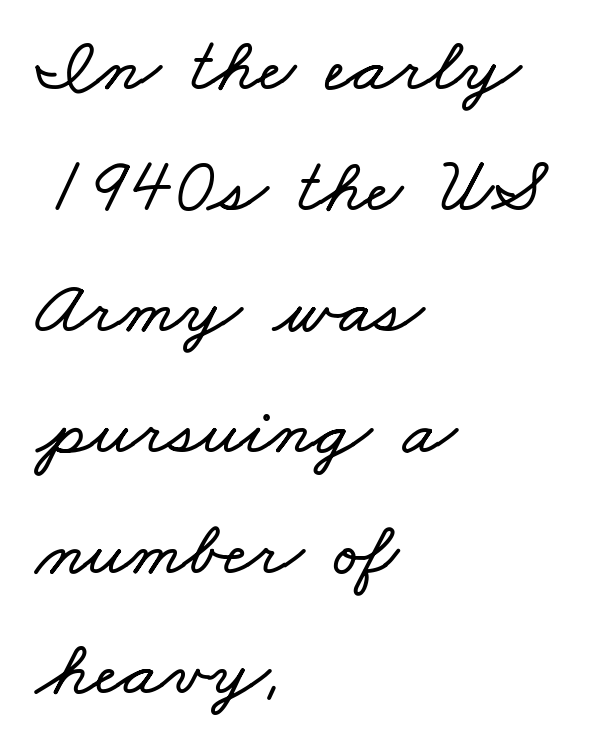
Q: Is the text underlined? A: No.
Q: How is the paragraph aligned? A: Left-aligned.
Q: Is the spacing between letters normal or unusually wide? A: Normal.
Q: Is the spacing between lines tight, normal or loose? A: Normal.
Q: Width (condensed, normal, or wide)? A: Wide.
Q: Stroke contrast? A: Low.
Q: x-height? A: Small.
Q: Monospaced? A: No.
